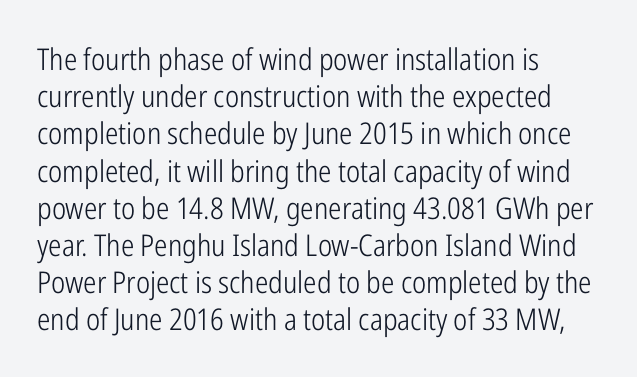
{"serif": "no", "italic": "no", "bold": "no", "weight": "light", "width": "condensed", "stroke_contrast": "low", "x_height": "medium", "monospaced": "no", "underline": "no", "align": "left", "line_spacing_ratio": 1.24, "letter_spacing": "normal", "letter_spacing_em": 0.0, "glyph_px": 30}
